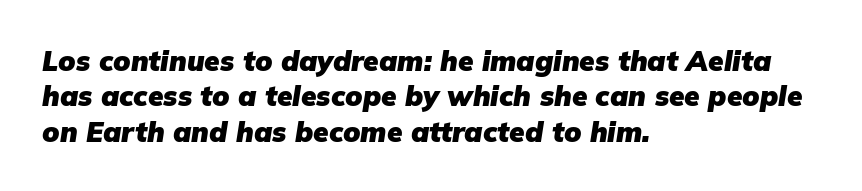
You can tell it's italic because the verticals aren't actually vertical. The space beneath each line is pristine and unruled. Students, this is bold: see how much ink each stroke carries. Each line starts at the same left margin while the right side varies.
